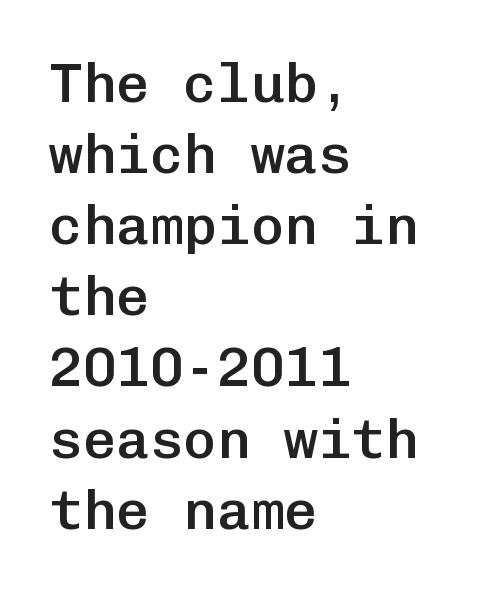
The image shows 56 px semibold sans-serif type, upright, monospaced; set left-aligned, normal line spacing (1.27x), normal letter spacing, not underlined; low stroke contrast and a medium x-height.
